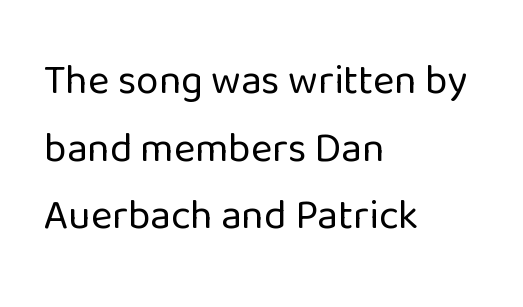
Q: Is the text bold? A: No.
Q: Is the text italic (slanted)? A: No, it is upright.
Q: Is the typeface a serif or a sans-serif typeface? A: Sans-serif.
Q: Is the text underlined? A: No.
Q: How is the paragraph aligned? A: Left-aligned.
Q: Is the spacing between letters normal or unusually wide? A: Normal.
Q: Is the spacing between lines tight, normal or loose? A: Normal.
Q: Width (condensed, normal, or wide)? A: Normal.
Q: Stroke contrast? A: Low.
Q: x-height? A: Medium.
Q: Monospaced? A: No.
